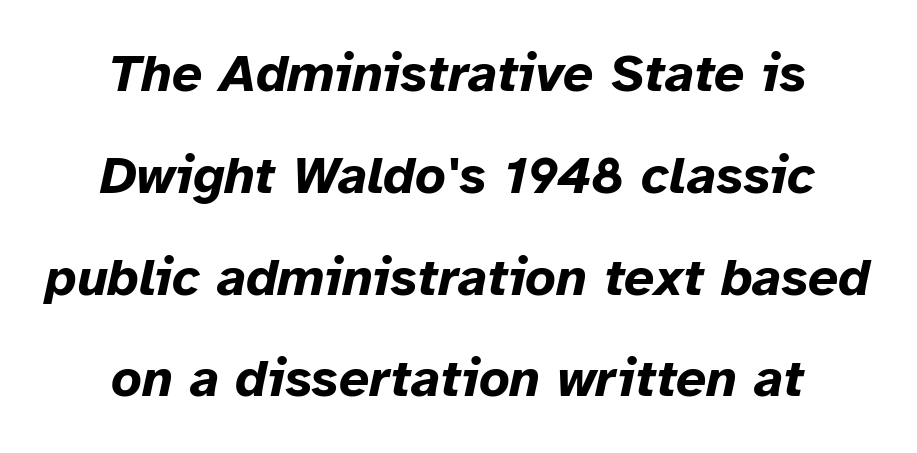
Q: Is the text bold? A: Yes.
Q: Is the text italic (slanted)? A: Yes, it leans right by about 12 degrees.
Q: Is the text underlined? A: No.
Q: How is the paragraph aligned? A: Centered.
Q: Is the spacing between letters normal or unusually wide? A: Normal.
Q: Is the spacing between lines tight, normal or loose? A: Loose.
Q: Width (condensed, normal, or wide)? A: Normal.
Q: Stroke contrast? A: Low.
Q: x-height? A: Medium.
Q: Monospaced? A: No.
